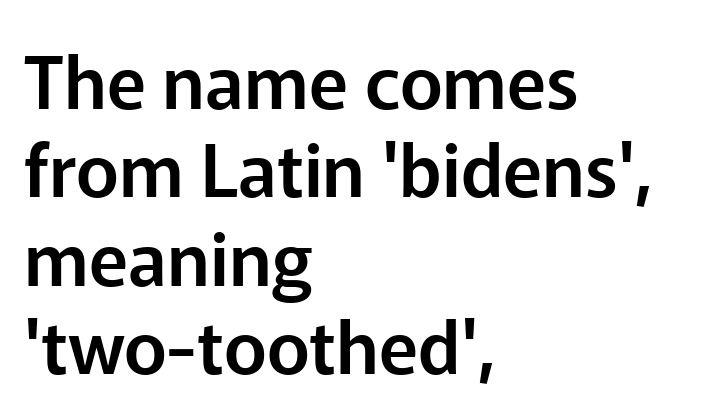
The image shows 73 px sans-serif type, upright; set left-aligned, line spacing 1.21x, normal letter spacing, not underlined; low stroke contrast and a medium x-height.
